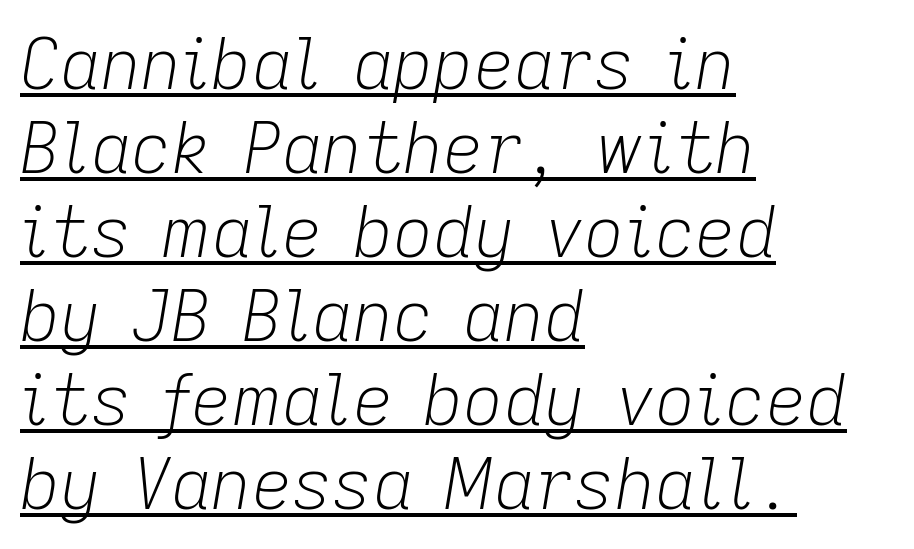
The image shows 70 px light type, italic (leaning right); set left-aligned, line spacing 1.2x, normal letter spacing, underlined; low stroke contrast and a medium x-height.
